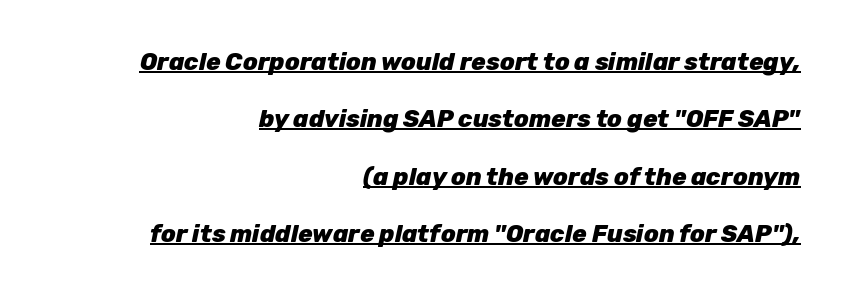
Vertically, the passage feels expansive, rows floating well apart. Descenders here cross a horizontal rule under the line. Designer's note — italics engaged. Tracking here is standard; glyphs follow each other at the usual distance.
